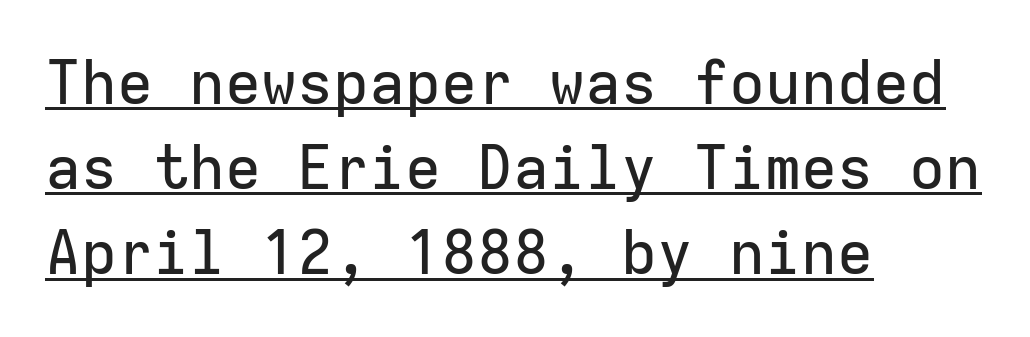
Posture: vertical. Inter-character spacing is left at the font's built-in metrics. These lines sit exactly where default settings would place them. Note the uniform advance width — an 'i' takes as much space as an 'm'. Layout note: lines flush left. The typesetter has applied underlining to the passage shown.
